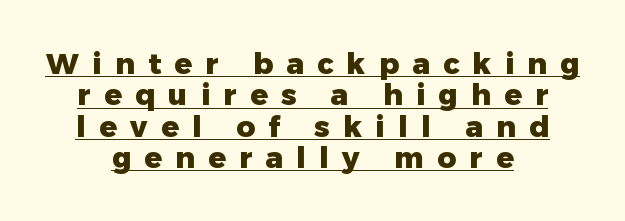
The image shows 29 px heavy sans-serif type, upright; set centered, tight line spacing (1.08x), unusually wide letter spacing (+0.46 em), underlined; low stroke contrast and a medium x-height.
